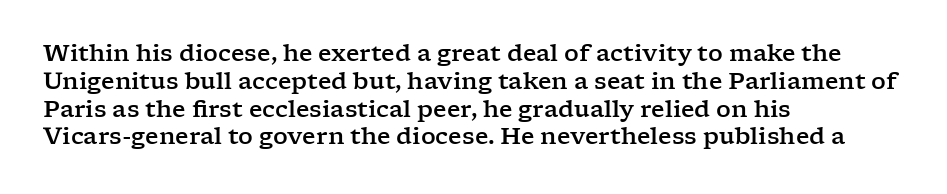
Here the glyphs are tracked normally, forming tight word shapes. The specimen omits any rule beneath the text block's lines. Vertical strokes here are truly vertical. The lines in this sample share a left origin and differ only in where they stop.
